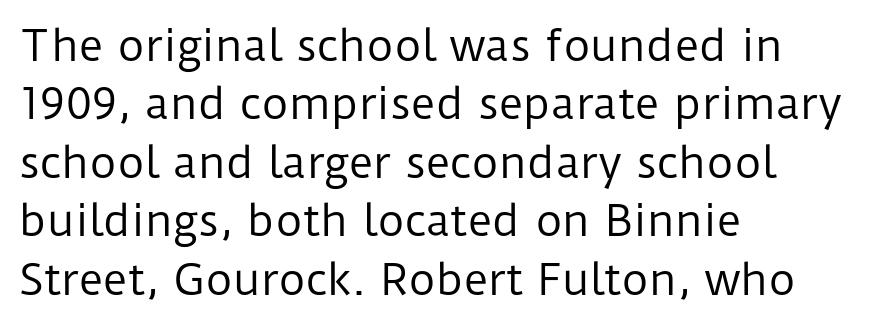
All the whitespace from short lines collects on the right. Observe the ordinary spacing: letters are neighbours, not strangers. Baseline-to-baseline distance is the conventional proportion of letter height. The rendering uses natural spacing where letterforms have individual widths.
